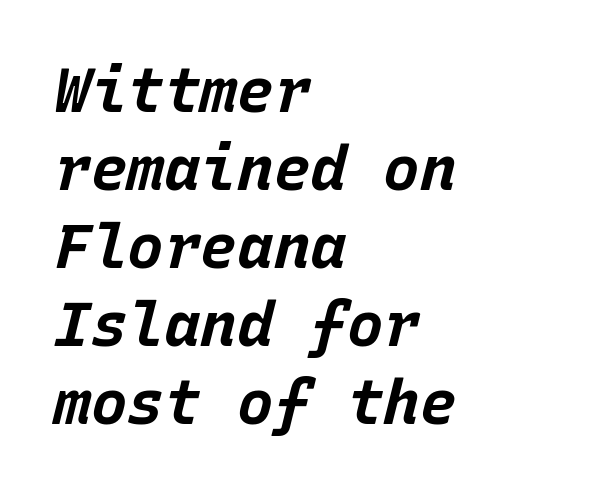
Q: Is the text bold? A: Yes.
Q: Is the text italic (slanted)? A: Yes, it leans right by about 15 degrees.
Q: Is the text underlined? A: No.
Q: How is the paragraph aligned? A: Left-aligned.
Q: Is the spacing between letters normal or unusually wide? A: Normal.
Q: Is the spacing between lines tight, normal or loose? A: Normal.
Q: Width (condensed, normal, or wide)? A: Normal.
Q: Stroke contrast? A: Low.
Q: x-height? A: Large.
Q: Monospaced? A: Yes.
